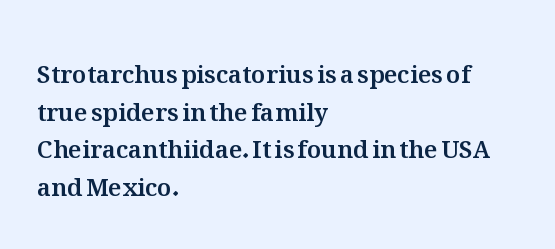
{"italic": "no", "underline": "no", "align": "left", "line_spacing": "normal", "line_spacing_ratio": 1.57, "letter_spacing": "normal", "letter_spacing_em": 0.0, "glyph_px": 24}
